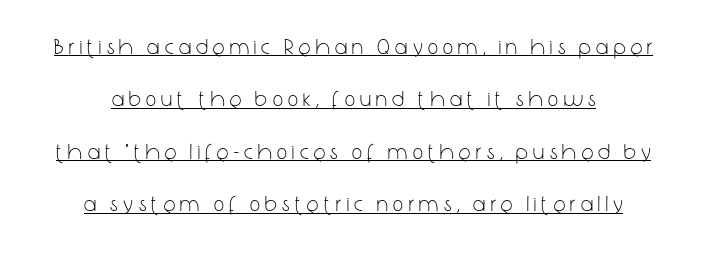
Successive baselines arrive slowly, with a big drop between each. This rendering uses center alignment, leaving both contours irregular but symmetric. Posture: straight, roman, zero tilt. Honestly, the letter spacing is so wide it's the main thing you notice. Is there an underline? Yes — a line sits under the letters. Stroke thickness stays within the range of a standard reading face or lighter.
